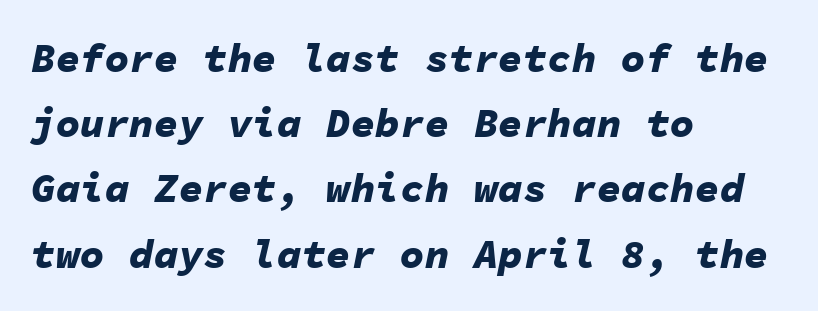
These lines were composed using italics. Descender tails drop into unmarked territory. Looks like terminal output: every glyph gets an equal slot. Does the copy run flush right? No — it runs flush left.
